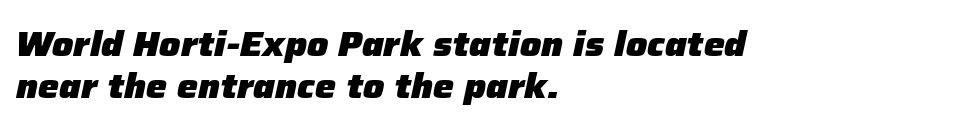
The image shows 35 px heavy type, italic (leaning right); set left-aligned, line spacing 1.19x, normal letter spacing, not underlined; low stroke contrast and a medium x-height.
